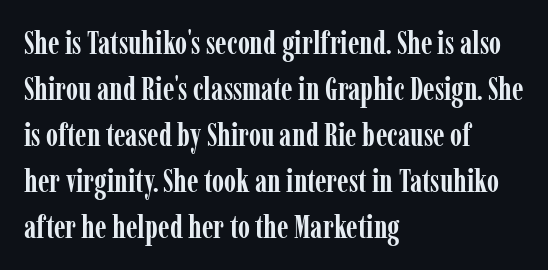
Words appear dense and cohesive because spacing is normal. The lines sit at an ordinary, default distance from one another. The rag falls on the right side of this text block. The strip under each line holds only bare page. A serif font was chosen for this passage. Think of a printed novel: that variable character pitch is what you see here.
